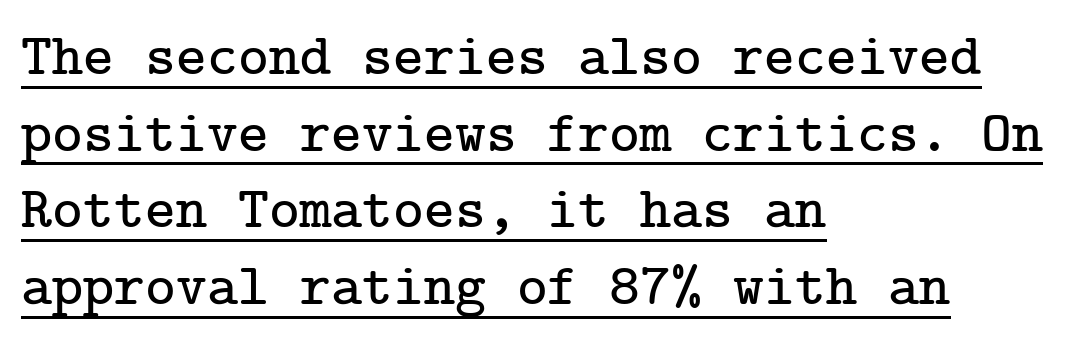
Reading down the column, the eye jumps a familiar distance to each next line. The designer went with a serif here, giving each stem small feet. Compared with typical body copy, the letter spacing here is the same. Line starts are locked; line ends wander. Glance below the letters and you will spot a drawn line.
